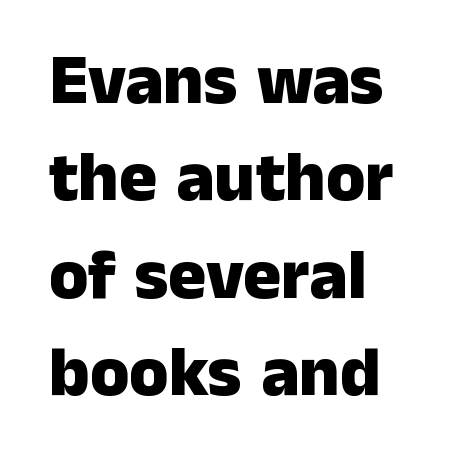
The image shows 71 px heavy sans-serif type, upright; set left-aligned, normal line spacing (1.37x), normal letter spacing, not underlined; low stroke contrast and a medium x-height.
